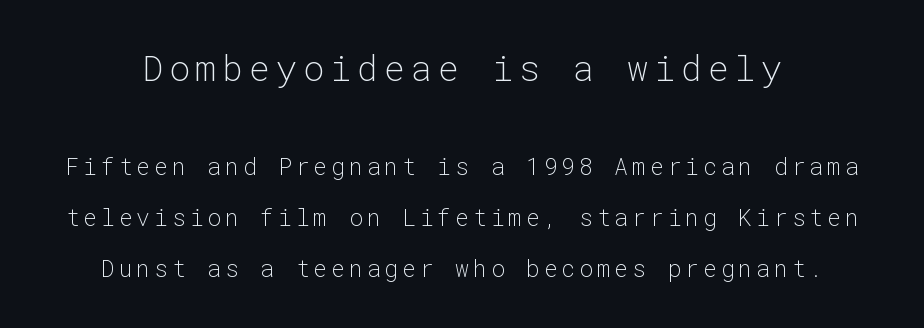
Q: Is the text bold? A: No.
Q: Is the text italic (slanted)? A: No, it is upright.
Q: Is the typeface a serif or a sans-serif typeface? A: Sans-serif.
Q: Is the text underlined? A: No.
Q: Is the spacing between lines tight, normal or loose? A: Loose.
Q: Which block of text is set in a larger size, the first (top) or the second (bottom)? A: The first (top) one.
Q: Width (condensed, normal, or wide)? A: Normal.
Q: Stroke contrast? A: Low.
Q: x-height? A: Medium.
Q: Monospaced? A: Yes.
